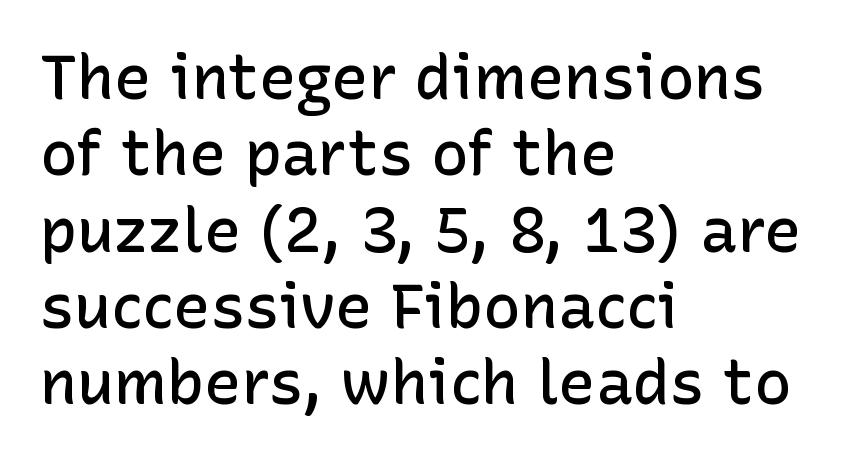
Q: Is the text bold? A: Semi-bold.
Q: Is the text italic (slanted)? A: No, it is upright.
Q: Is the typeface a serif or a sans-serif typeface? A: Sans-serif.
Q: Is the text underlined? A: No.
Q: How is the paragraph aligned? A: Left-aligned.
Q: Is the spacing between letters normal or unusually wide? A: Normal.
Q: Width (condensed, normal, or wide)? A: Normal.
Q: Stroke contrast? A: Low.
Q: x-height? A: Medium.
Q: Monospaced? A: No.
